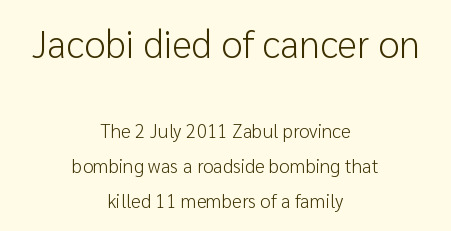
This rendering features lettering with no underline. Visually, the top section dominates because its glyphs are scaled up. Check where the strokes stop: nothing finishes them off — pure sans. No letter is thick-stroked: the sample isn't bold. Compared with typical body copy, the letter spacing here is the same.
